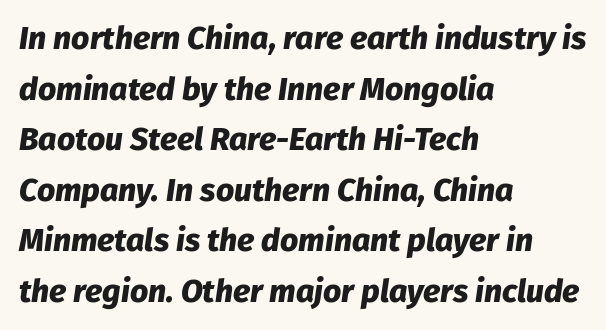
The image shows 32 px heavy type, italic (leaning right); set left-aligned, normal line spacing (1.58x), normal letter spacing, not underlined; low stroke contrast and a medium x-height.
